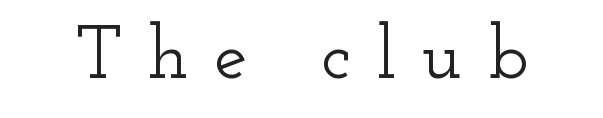
Ascenders rise straight up at ninety degrees. Spacing verdict: proportional, widths tailored to each character. Caption: expanded tracking, letters set apart. This rendering employs a face with finishing strokes, i.e., a serif. Has an underline been added? It has not.
